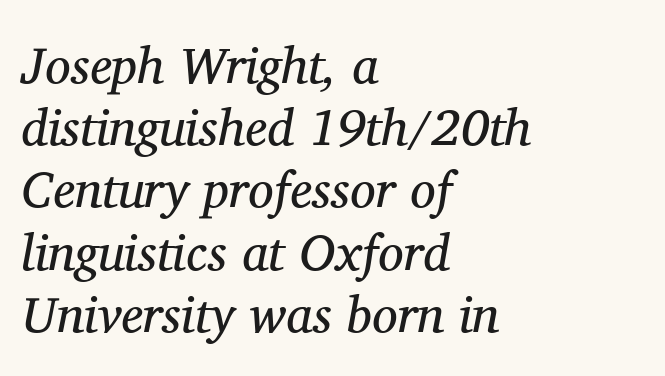
What stands out about the letter spacing? Nothing — it is the standard amount. The typeface has the unassuming heft of standard copy or less. Does the copy run flush right? No — it runs flush left. Serif or sans? Serif — the stroke terminals have little feet. The zone under the glyphs is completely vacant. Note the varied advance widths — an 'i' is clearly narrower than an 'm'.
